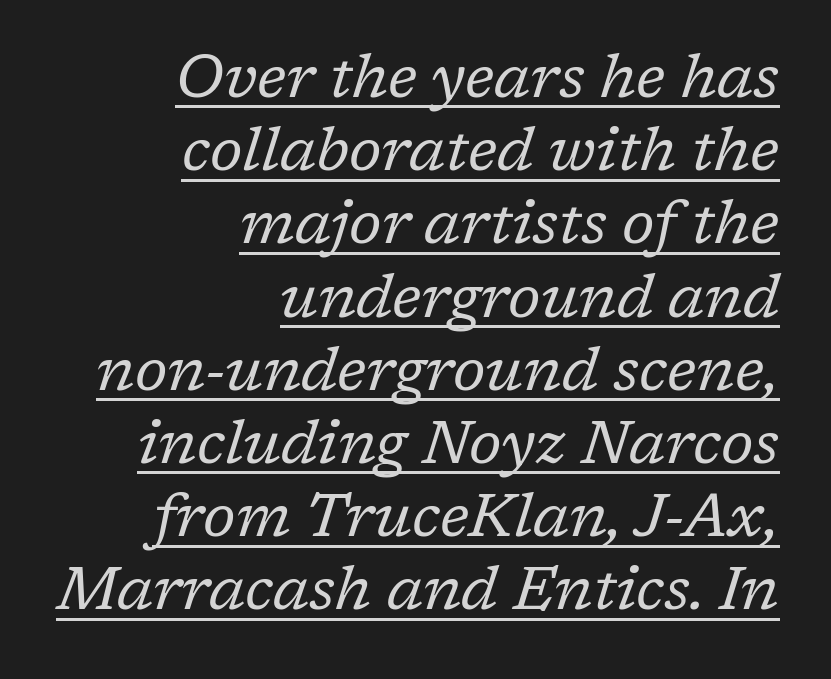
Honestly, the underline is the first thing you notice here. An italicized treatment has been applied to the whole sample. The characters display serif detailing at their extremities. The weight would be labelled regular, book, light, or lighter still.
